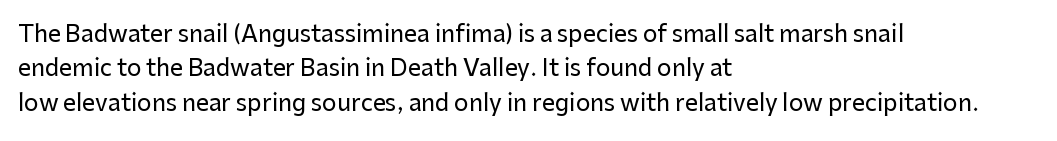
The specimen omits any rule beneath the text block's lines. The line-height multiplier appears to be the usual default. Posture: upright roman. The letters sit at their default tracking, neither squeezed nor spread.
